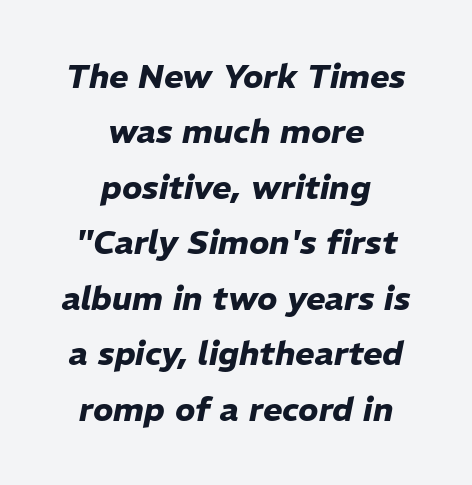
The image shows 33 px heavy type, italic (leaning right); set centered, normal line spacing (1.68x), normal letter spacing, not underlined; low stroke contrast and a medium x-height.
